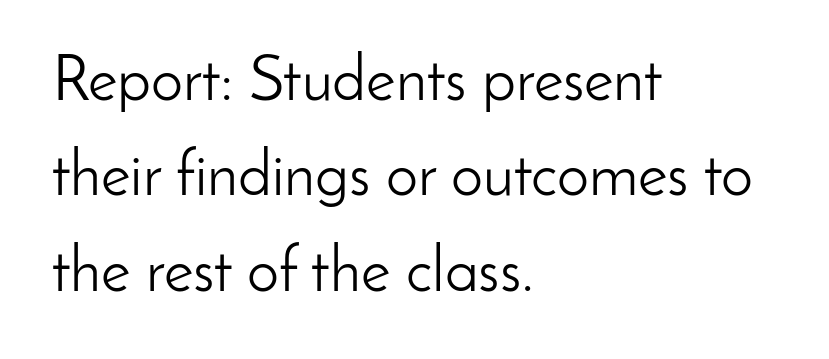
Q: Is the text bold? A: No.
Q: Is the text italic (slanted)? A: No, it is upright.
Q: Is the typeface a serif or a sans-serif typeface? A: Sans-serif.
Q: Is the text underlined? A: No.
Q: How is the paragraph aligned? A: Left-aligned.
Q: Is the spacing between letters normal or unusually wide? A: Normal.
Q: Is the spacing between lines tight, normal or loose? A: Normal.
Q: Width (condensed, normal, or wide)? A: Normal.
Q: Stroke contrast? A: Low.
Q: x-height? A: Small.
Q: Monospaced? A: No.
